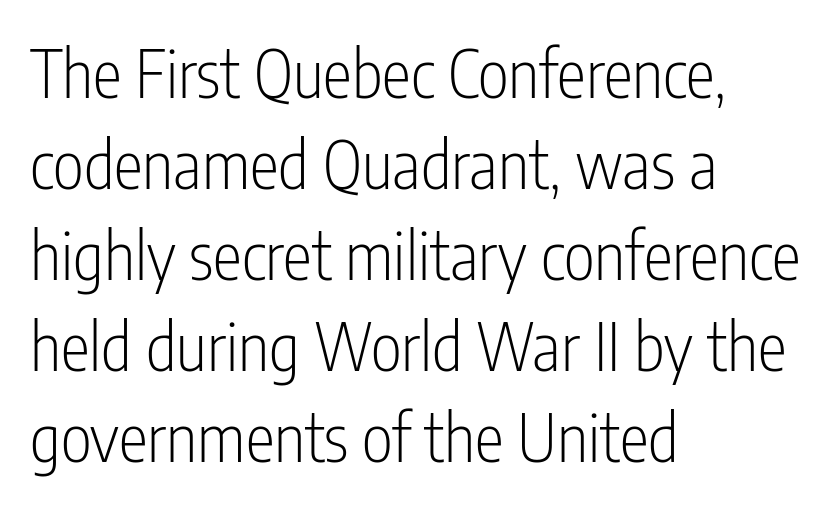
The image shows 66 px light, condensed sans-serif type, upright; set left-aligned, normal line spacing (1.38x), normal letter spacing, not underlined; low stroke contrast and a medium x-height.
